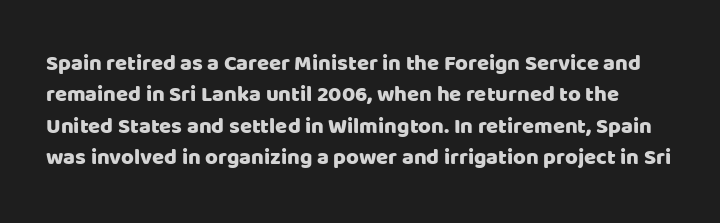
Underline: absent. The typography opts for an upright posture over an oblique one. Does extra space separate the letters? No, they use regular spacing. Vertically, the passage feels balanced, rows spaced as you'd expect.
